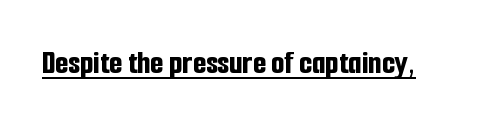
Is there any slant? The stems are plumb. Heavy, bold letterforms. Check where the strokes stop: nothing finishes them off — pure sans. You could not count columns in this text — the font is proportionally spaced. Each line of the rendering has a horizontal stroke beneath the glyphs.
